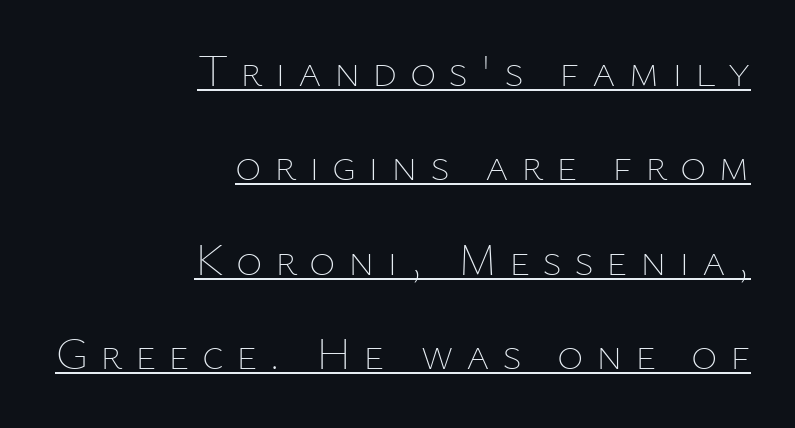
Q: Is the text bold? A: No.
Q: Is the text italic (slanted)? A: No, it is upright.
Q: Is the text underlined? A: Yes.
Q: How is the paragraph aligned? A: Right-aligned.
Q: Is the spacing between letters normal or unusually wide? A: Unusually wide.
Q: Is the spacing between lines tight, normal or loose? A: Loose.
Q: Width (condensed, normal, or wide)? A: Normal.
Q: Stroke contrast? A: Low.
Q: x-height? A: Medium.
Q: Monospaced? A: No.
